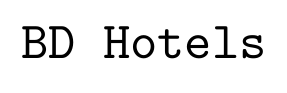
{"serif": "yes", "italic": "no", "width": "normal", "stroke_contrast": "low", "x_height": "medium", "monospaced": "yes", "underline": "no", "letter_spacing": "normal", "letter_spacing_em": 0.0, "glyph_px": 52}
